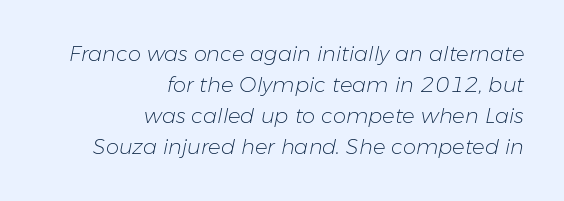
Q: Is the text bold? A: No.
Q: Is the text italic (slanted)? A: Yes, it leans right by about 11 degrees.
Q: Is the text underlined? A: No.
Q: How is the paragraph aligned? A: Right-aligned.
Q: Is the spacing between letters normal or unusually wide? A: Normal.
Q: Is the spacing between lines tight, normal or loose? A: Normal.
